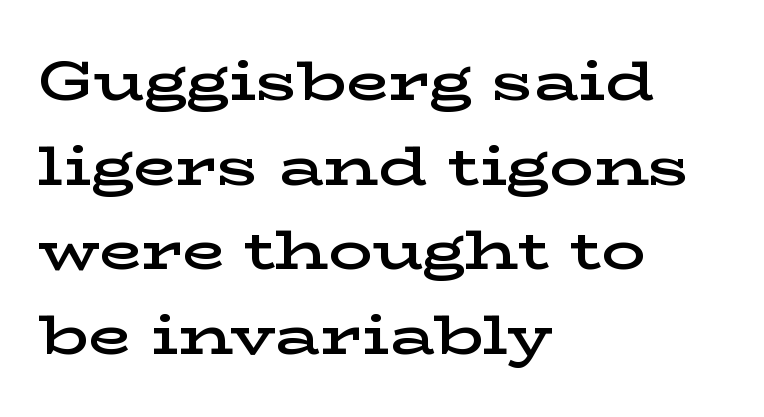
The image shows 55 px semibold, wide serif type, upright; set left-aligned, normal line spacing (1.54x), normal letter spacing, not underlined; low stroke contrast and a medium x-height.
